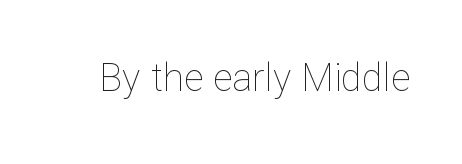
Is this a fixed-width face? No — the glyphs have proportional, varying widths. Each stroke keeps to a modest, everyday thickness or less. A typesetter would mark this as roman, not italic. Clear beneath every line of the passage. No extra tracking has been applied to these lines.
